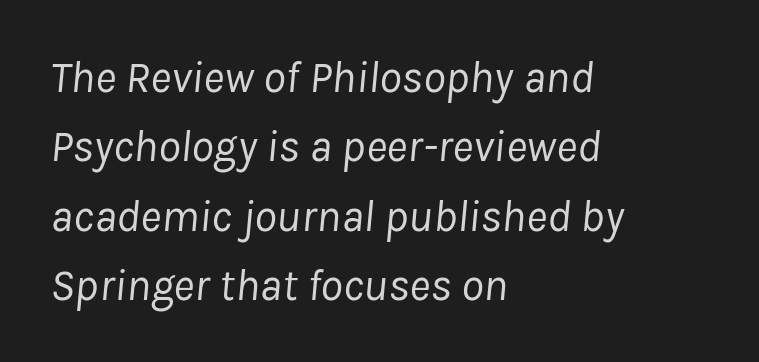
The line-height multiplier appears to be the usual default. No letter is thick-stroked: the sample isn't bold. Proportional: the letters do not fall into vertical columns. Default kerning and tracking; the words read as compact shapes. A bare baseline throughout the passage.
